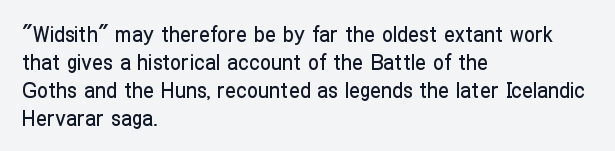
The image shows 22 px text type, upright; set left-aligned, normal line spacing (1.27x), normal letter spacing, not underlined.
